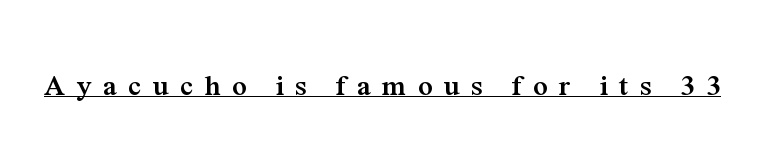
The image shows 29 px semibold serif type, upright; set unusually wide letter spacing (+0.4 em), underlined; medium stroke contrast and a medium x-height.
